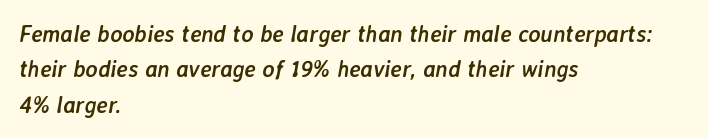
{"italic": "yes", "lean": "right", "slant_degrees": 7, "bold": "yes", "underline": "no", "align": "left", "line_spacing": "normal", "line_spacing_ratio": 1.54, "letter_spacing": "normal", "letter_spacing_em": 0.0, "glyph_px": 23}
